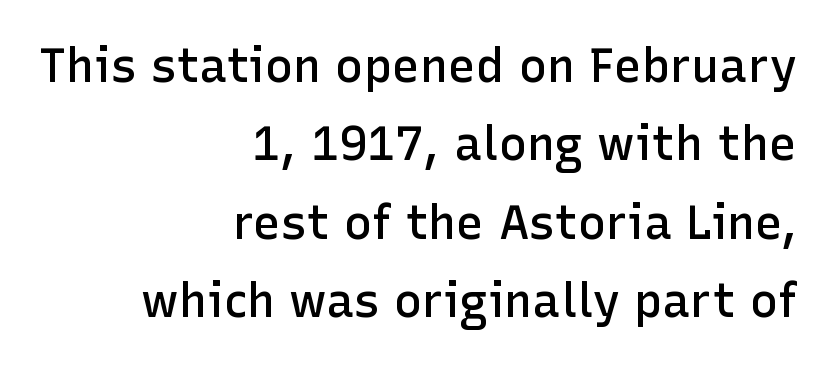
The image shows 47 px semibold sans-serif type, upright; set right-aligned, normal line spacing (1.67x), normal letter spacing, not underlined; low stroke contrast and a medium x-height.
